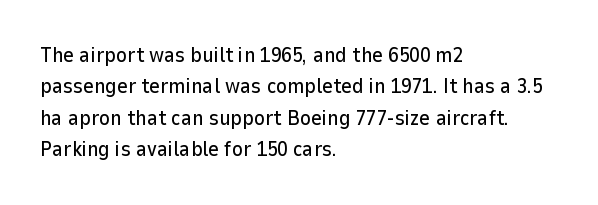
Unmarked baselines from the first word to the last. Every character sits straight up, as roman type does. The lines in this sample share a left origin and differ only in where they stop. Summary of vertical rhythm: regular, with standard interline spacing. Inter-character spacing is left at the font's built-in metrics.
